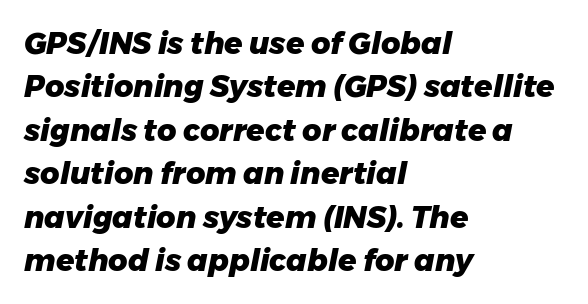
One-word summary of the alignment: left. You could call the tracking neutral — neither tight nor loose. Does the lettering tilt? It does — this is italic. Any mark beneath the type? The region is blank. Every letter is thick-stroked: bold, no question. Varying glyph widths throughout — classic text-font behaviour.
